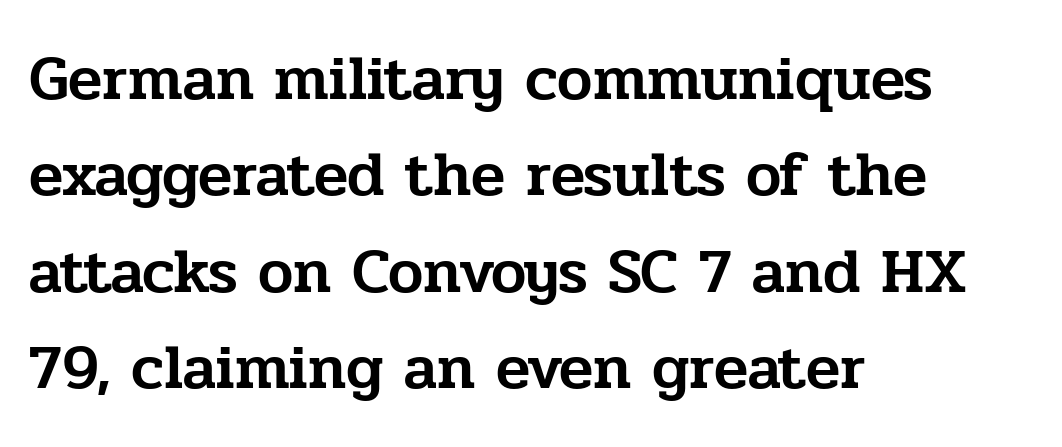
{"serif": "yes", "italic": "no", "width": "normal", "stroke_contrast": "low", "x_height": "medium", "monospaced": "no", "underline": "no", "align": "left", "line_spacing": "normal", "line_spacing_ratio": 1.53, "letter_spacing": "normal", "letter_spacing_em": 0.0, "glyph_px": 63}
